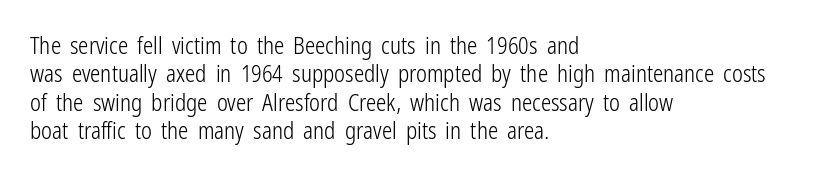
Nobody touched the tracking dial on this one. Visually the block forms a straight wall on the left and a jagged coastline on the right. Posture: upright roman. Beneath every word, the page is bare.
